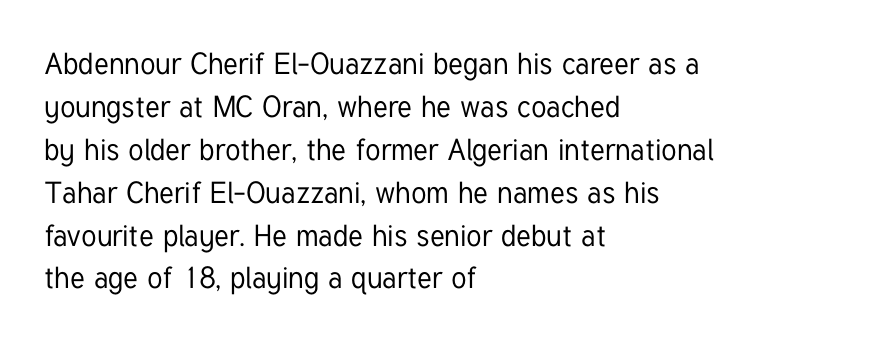
The image shows 30 px condensed sans-serif type, upright; set left-aligned, normal line spacing (1.43x), normal letter spacing, not underlined; low stroke contrast and a medium x-height.
